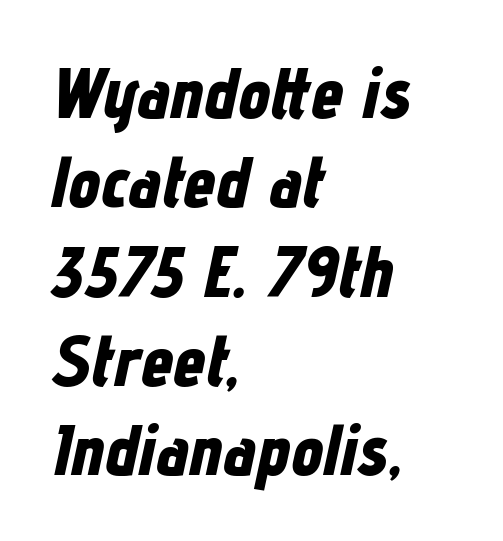
Q: Is the text bold? A: Yes.
Q: Is the text italic (slanted)? A: Yes, it leans right by about 12 degrees.
Q: Is the text underlined? A: No.
Q: How is the paragraph aligned? A: Left-aligned.
Q: Is the spacing between letters normal or unusually wide? A: Normal.
Q: Width (condensed, normal, or wide)? A: Condensed.
Q: Stroke contrast? A: Low.
Q: x-height? A: Medium.
Q: Monospaced? A: No.
